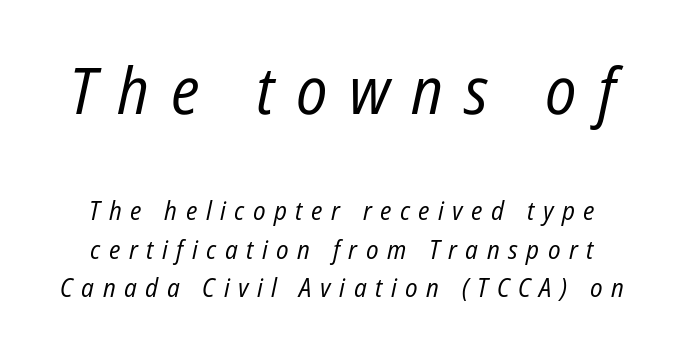
Q: Is the text bold? A: No.
Q: Is the text italic (slanted)? A: Yes, it leans right by about 12 degrees.
Q: Is the text underlined? A: No.
Q: How is the paragraph aligned? A: Centered.
Q: Is the spacing between letters normal or unusually wide? A: Unusually wide.
Q: Is the spacing between lines tight, normal or loose? A: Normal.
Q: Which block of text is set in a larger size, the first (top) or the second (bottom)? A: The first (top) one.
Q: Width (condensed, normal, or wide)? A: Condensed.
Q: Stroke contrast? A: Low.
Q: x-height? A: Medium.
Q: Monospaced? A: No.
